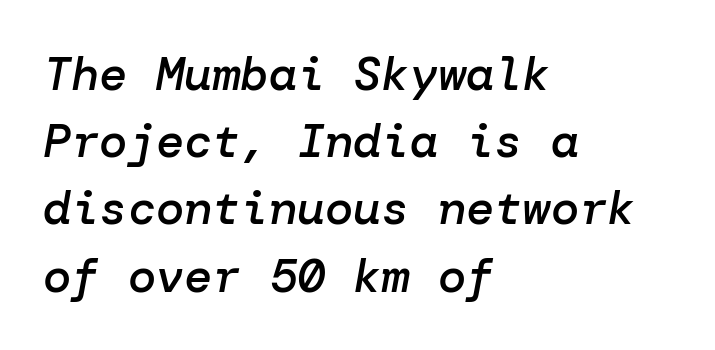
Q: Is the text bold? A: Semi-bold.
Q: Is the text italic (slanted)? A: Yes, it leans right by about 10 degrees.
Q: Is the text underlined? A: No.
Q: How is the paragraph aligned? A: Left-aligned.
Q: Is the spacing between letters normal or unusually wide? A: Normal.
Q: Is the spacing between lines tight, normal or loose? A: Normal.
Q: Width (condensed, normal, or wide)? A: Normal.
Q: Stroke contrast? A: Low.
Q: x-height? A: Medium.
